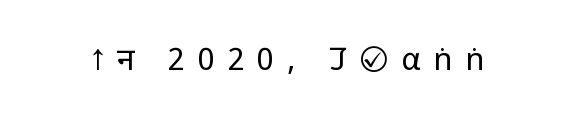
{"serif": "no", "italic": "no", "bold": "no", "weight": "regular", "width": "normal", "stroke_contrast": "low", "x_height": "medium", "monospaced": "no", "underline": "no", "letter_spacing": "wide", "letter_spacing_em": 0.41, "glyph_px": 31}
